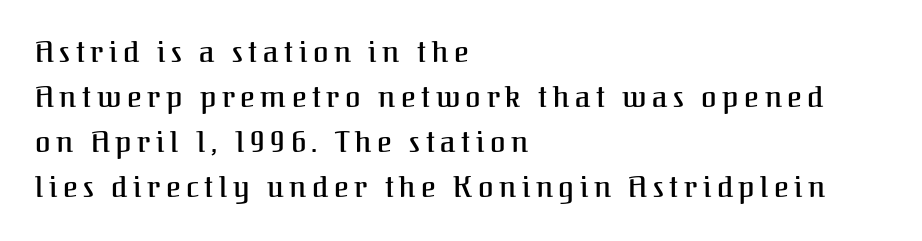
The image shows 28 px serif type, upright; set left-aligned, normal line spacing (1.61x), unusually wide letter spacing (+0.2 em), not underlined; medium stroke contrast and a medium x-height.
